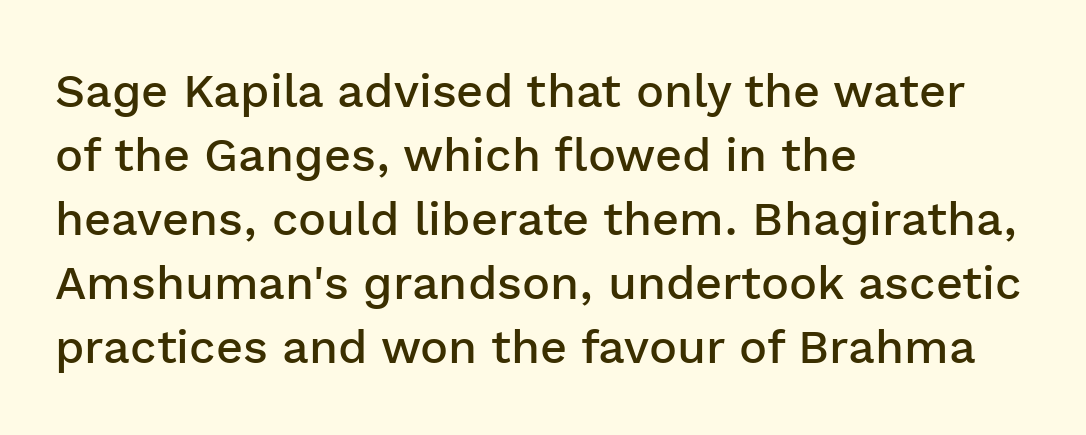
The face used here is proportionally spaced, like ordinary book or web type. The paragraph shown leans on its left margin. Notice how the stems are strictly vertical — no italics here. Has an underline been added? It has not. Stroke thickness is moderately raised; the sample reads as semibold.
